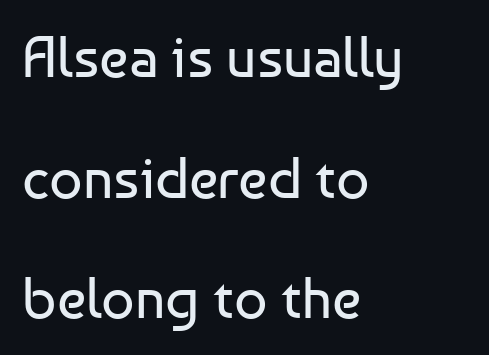
{"serif": "no", "italic": "no", "bold": "no", "weight": "regular", "width": "normal", "stroke_contrast": "low", "x_height": "medium", "monospaced": "no", "underline": "no", "align": "left", "line_spacing": "loose", "line_spacing_ratio": 2.08, "letter_spacing": "normal", "letter_spacing_em": 0.0, "glyph_px": 58}
